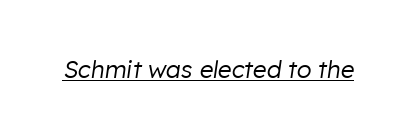
The image shows 24 px text type, italic (leaning right); set normal letter spacing, underlined.
